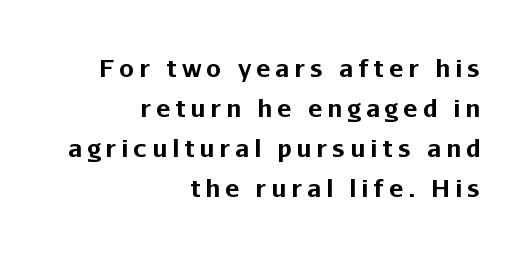
The image shows 24 px bold type, upright; set right-aligned, normal line spacing (1.66x), unusually wide letter spacing (+0.21 em), not underlined.
